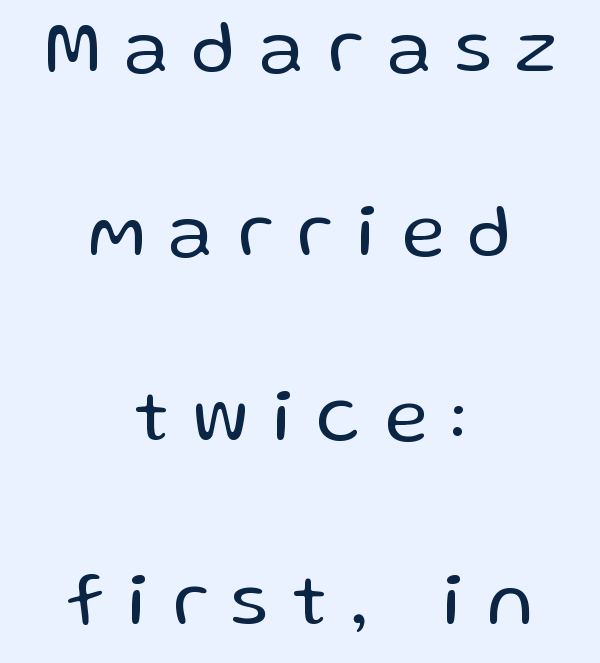
Leading: increased. The foot of each line stays bare and open. A typesetter would label this face a sans. Weight: not bold — regular or lighter. You could not count columns in this text — the font is proportionally spaced.
